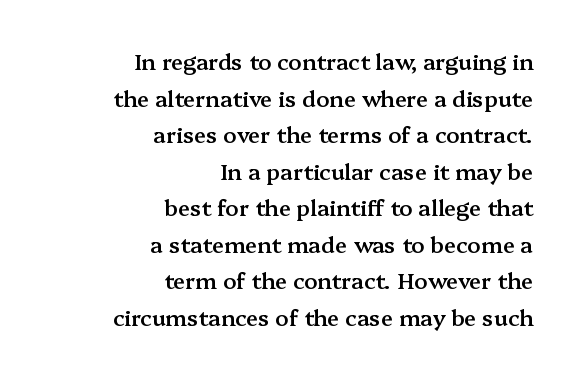
Italic? Not at all — the glyphs are vertical. Short and long lines alike share a common ending point at right. Bold? Not quite — semibold, heavier than regular but stopping short. Compared with typical paragraphs, the rows here are spaced about the same. Inter-character spacing is left at the font's built-in metrics.
